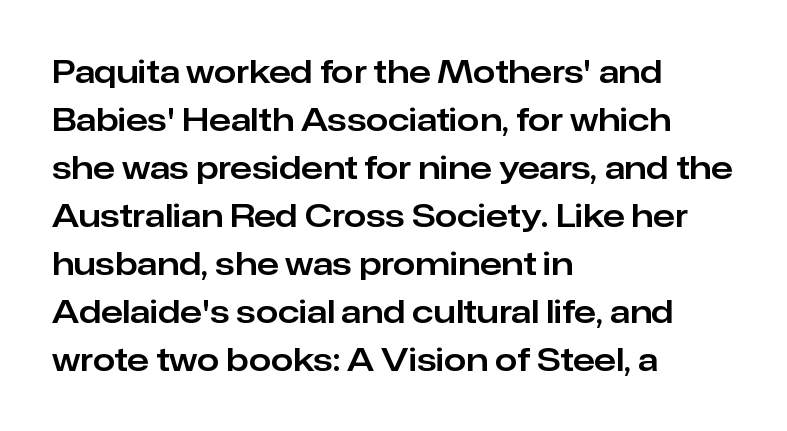
Notice how the stems are strictly vertical — no italics here. If you drew a ruler down the left edge, every line would touch it. You can tell from the bare stems that sans-serif type was used. Does extra space separate the letters? No, they use regular spacing. The leading is moderate, giving the passage an even texture. The zone under the glyphs is completely vacant.
